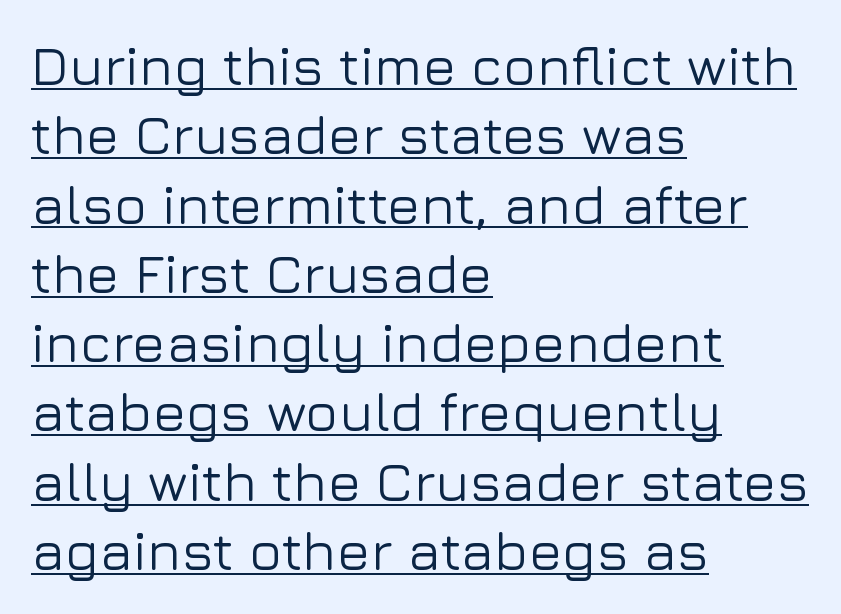
{"serif": "no", "italic": "no", "width": "normal", "stroke_contrast": "low", "x_height": "medium", "monospaced": "no", "underline": "yes", "align": "left", "line_spacing": "normal", "line_spacing_ratio": 1.26, "letter_spacing": "normal", "letter_spacing_em": 0.0, "glyph_px": 55}
